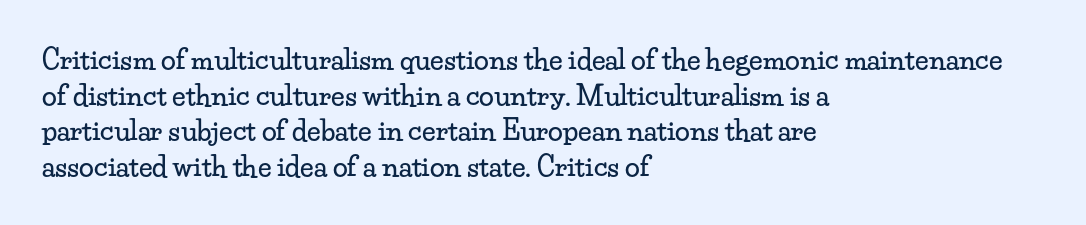
Q: Is the text italic (slanted)? A: No, it is upright.
Q: Is the text underlined? A: No.
Q: How is the paragraph aligned? A: Left-aligned.
Q: Is the spacing between letters normal or unusually wide? A: Normal.
Q: Is the spacing between lines tight, normal or loose? A: Normal.
